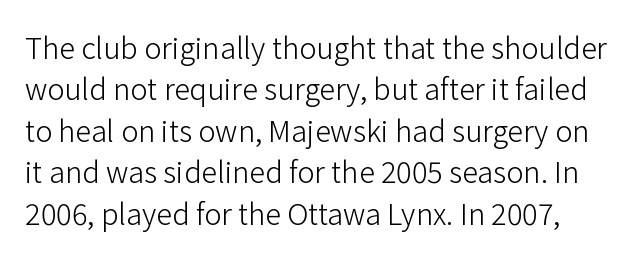
Type style note: lacks serifs. Compared with typical paragraphs, the rows here are spaced about the same. Think of a printed novel: that variable character pitch is what you see here. Nobody touched the tracking dial on this one. The space beneath each line is pristine and unruled. Does the lettering tilt? It doesn't — this is upright.
